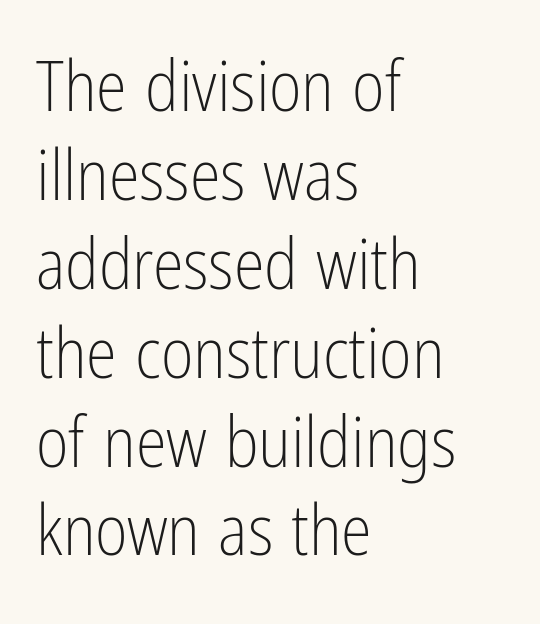
Q: Is the text bold? A: No.
Q: Is the text italic (slanted)? A: No, it is upright.
Q: Is the typeface a serif or a sans-serif typeface? A: Sans-serif.
Q: Is the text underlined? A: No.
Q: How is the paragraph aligned? A: Left-aligned.
Q: Is the spacing between letters normal or unusually wide? A: Normal.
Q: Is the spacing between lines tight, normal or loose? A: Normal.
Q: Width (condensed, normal, or wide)? A: Condensed.
Q: Stroke contrast? A: Low.
Q: x-height? A: Medium.
Q: Monospaced? A: No.
